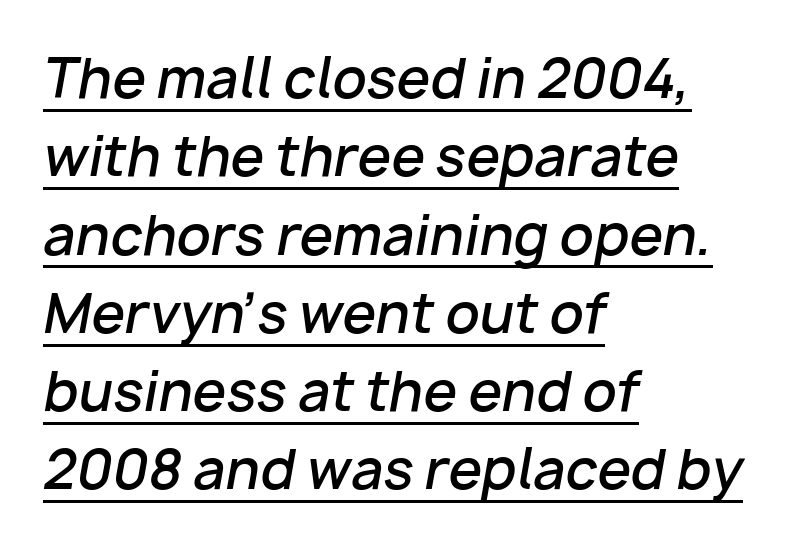
Q: Is the text bold? A: Semi-bold.
Q: Is the text italic (slanted)? A: Yes, it leans right by about 10 degrees.
Q: Is the text underlined? A: Yes.
Q: How is the paragraph aligned? A: Left-aligned.
Q: Is the spacing between letters normal or unusually wide? A: Normal.
Q: Is the spacing between lines tight, normal or loose? A: Normal.
Q: Width (condensed, normal, or wide)? A: Normal.
Q: Stroke contrast? A: Low.
Q: x-height? A: Medium.
Q: Monospaced? A: No.
